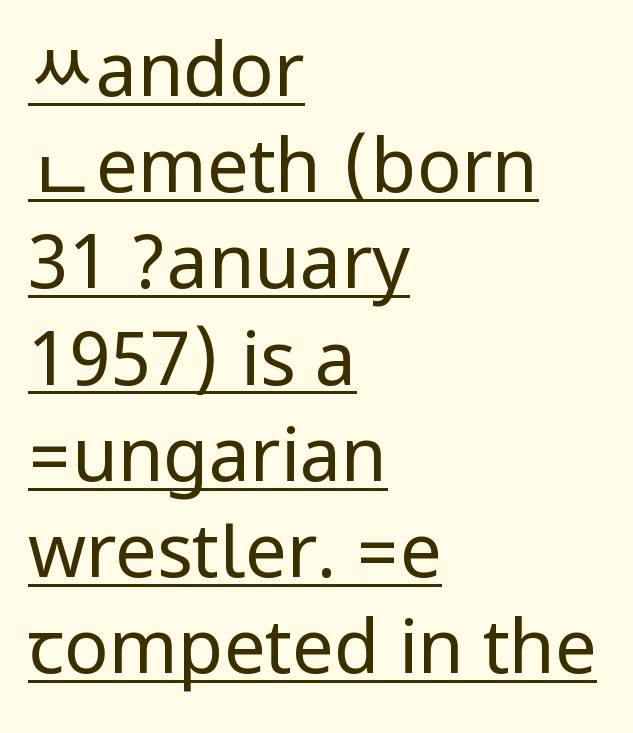
{"serif": "no", "italic": "no", "bold": "no", "weight": "regular", "width": "condensed", "stroke_contrast": "low", "underline": "yes", "align": "left", "line_spacing": "normal", "line_spacing_ratio": 1.3, "letter_spacing": "normal", "letter_spacing_em": 0.0, "glyph_px": 74}
